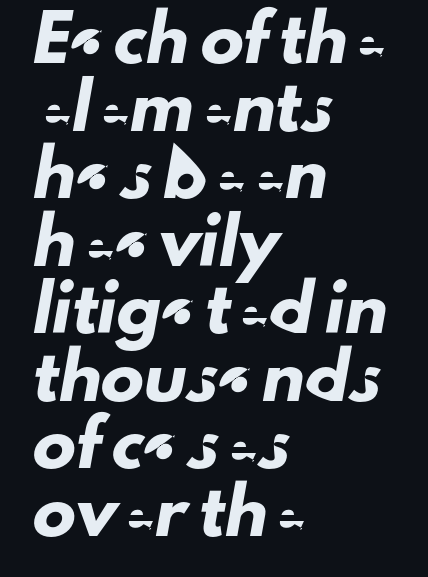
{"serif": "no", "width": "normal", "stroke_contrast": "low", "x_height": "small", "monospaced": "no", "underline": "no", "align": "left", "line_spacing": "normal", "line_spacing_ratio": 1.57, "letter_spacing": "normal", "letter_spacing_em": 0.0, "glyph_px": 43}
